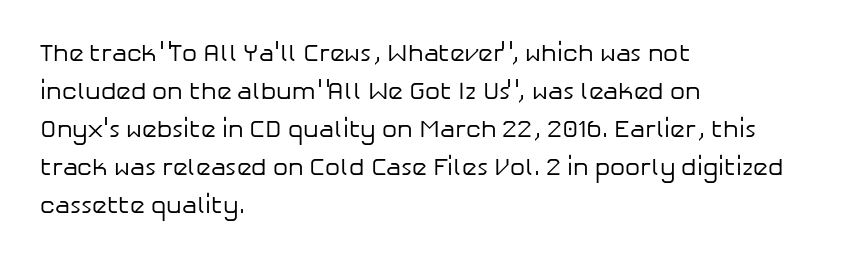
{"italic": "no", "bold": "no", "underline": "no", "align": "left", "line_spacing": "normal", "line_spacing_ratio": 1.58, "letter_spacing": "normal", "letter_spacing_em": 0.0, "glyph_px": 24}
